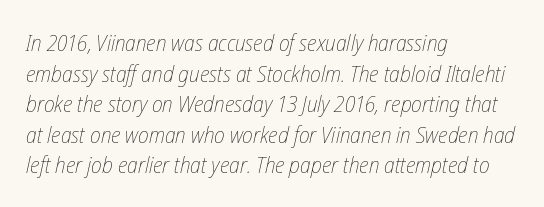
How would I describe the line gaps? Plain and ordinary. Line beginnings align vertically; line endings do not. Designer's note — italics engaged. A clean baseline with only descenders dipping below it. This rendering leaves character spacing at its baseline value.
